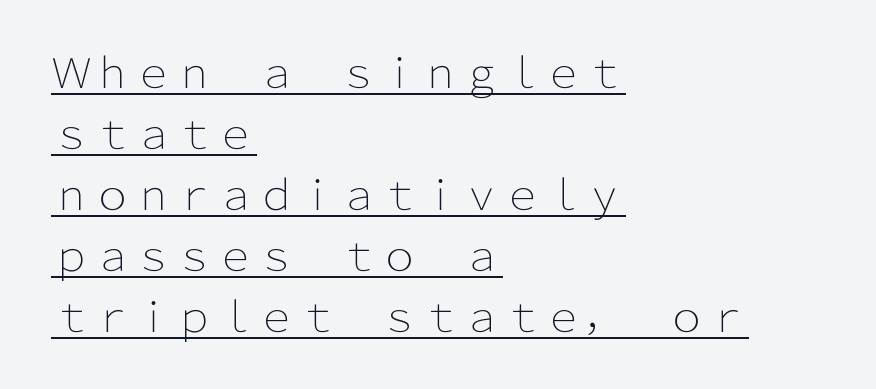
These lines are rendered in a variable-pitch font. Characters follow at the spacing the type designer built in. The leading is moderate, giving the passage an even texture. This is sans-serif lettering, the kind often seen on screens and signage. Nope, not italic — everything's standing straight.
